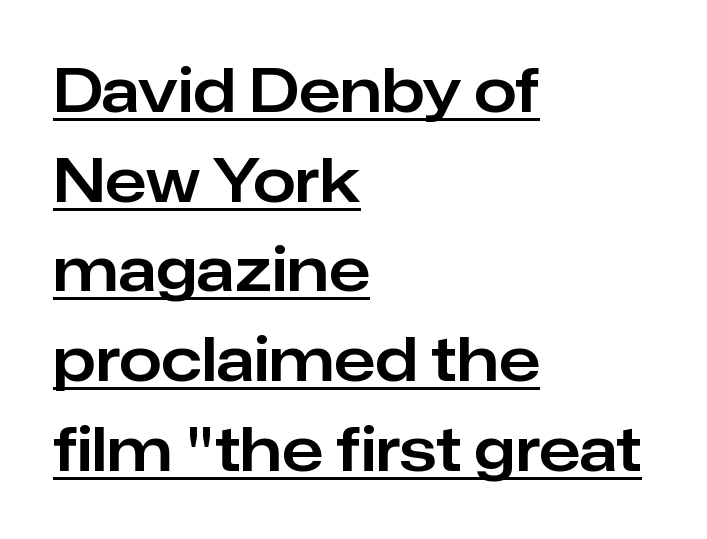
Q: Is the text italic (slanted)? A: No, it is upright.
Q: Is the typeface a serif or a sans-serif typeface? A: Sans-serif.
Q: Is the text underlined? A: Yes.
Q: How is the paragraph aligned? A: Left-aligned.
Q: Is the spacing between letters normal or unusually wide? A: Normal.
Q: Is the spacing between lines tight, normal or loose? A: Normal.
Q: Width (condensed, normal, or wide)? A: Normal.
Q: Stroke contrast? A: Low.
Q: x-height? A: Medium.
Q: Monospaced? A: No.
